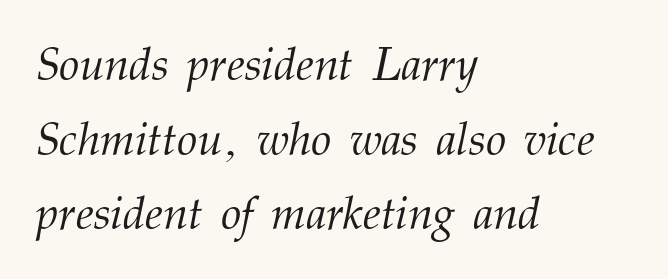
The image shows 46 px light serif type, italic (leaning right); set left-aligned, normal line spacing (1.62x), normal letter spacing, not underlined; medium stroke contrast and a medium x-height.
